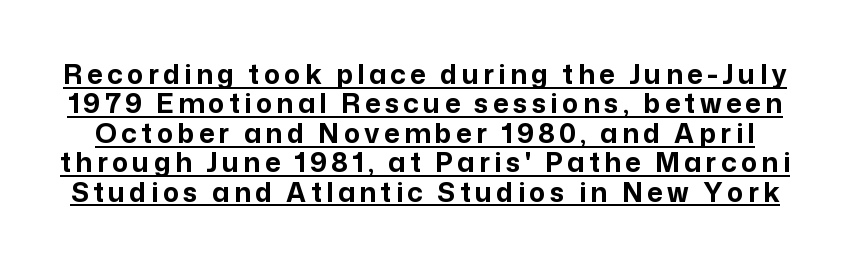
{"italic": "no", "bold": "yes", "underline": "yes", "line_spacing": "tight", "line_spacing_ratio": 1.09, "glyph_px": 27}
